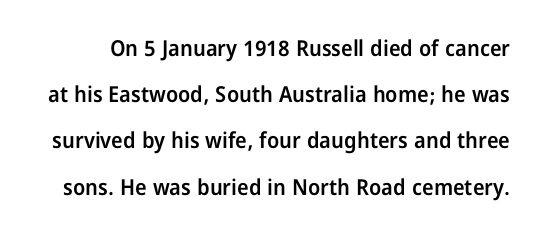
{"italic": "no", "bold": "semi", "underline": "no", "line_spacing": "loose", "line_spacing_ratio": 2.1, "letter_spacing": "normal", "letter_spacing_em": 0.0, "glyph_px": 22}
